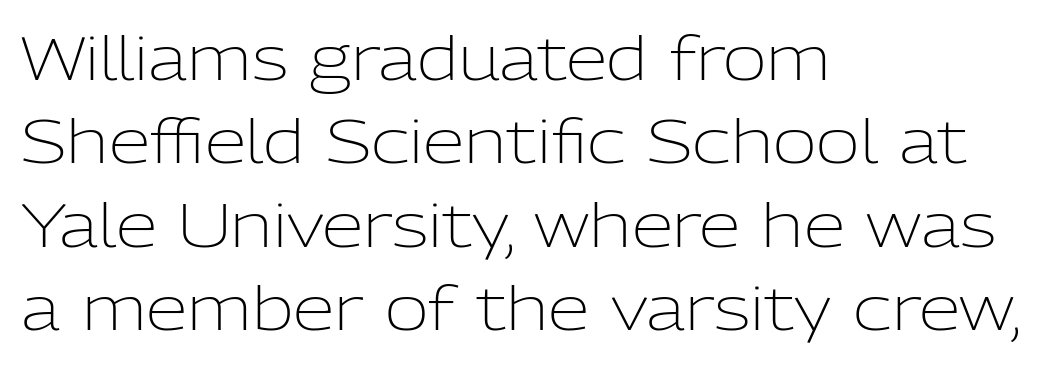
{"serif": "no", "italic": "no", "bold": "no", "weight": "light", "width": "normal", "stroke_contrast": "low", "x_height": "medium", "monospaced": "no", "underline": "no", "align": "left", "line_spacing": "normal", "line_spacing_ratio": 1.39, "letter_spacing": "normal", "letter_spacing_em": 0.0, "glyph_px": 60}
